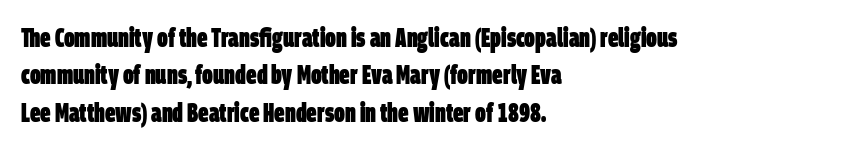
Q: Is the text bold? A: Yes.
Q: Is the text underlined? A: No.
Q: How is the paragraph aligned? A: Left-aligned.
Q: Is the spacing between letters normal or unusually wide? A: Normal.
Q: Is the spacing between lines tight, normal or loose? A: Normal.
